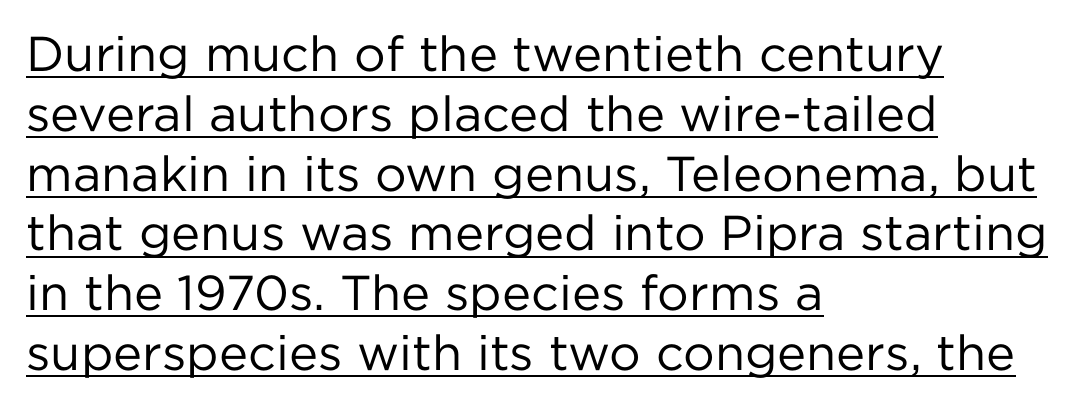
The image shows 49 px regular-weight sans-serif type, upright; set left-aligned, line spacing 1.22x, normal letter spacing, underlined; low stroke contrast and a medium x-height.
